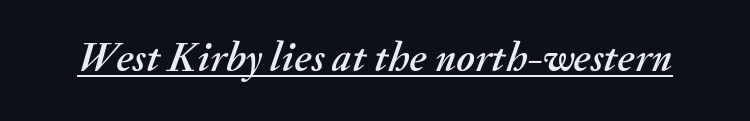
Q: Is the text italic (slanted)? A: Yes, it leans right by about 20 degrees.
Q: Is the text underlined? A: Yes.
Q: Is the spacing between letters normal or unusually wide? A: Normal.
Q: Width (condensed, normal, or wide)? A: Normal.
Q: Stroke contrast? A: Medium.
Q: x-height? A: Small.
Q: Monospaced? A: No.
